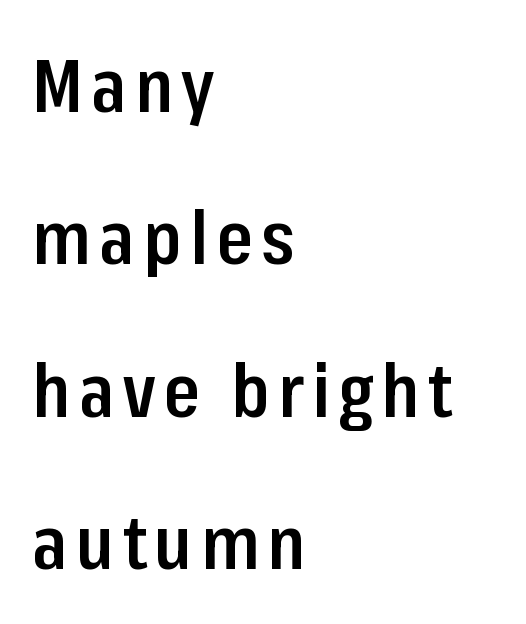
The image shows 74 px semibold, condensed sans-serif type, upright; set left-aligned, loose line spacing (2.06x), not underlined; low stroke contrast and a medium x-height.
